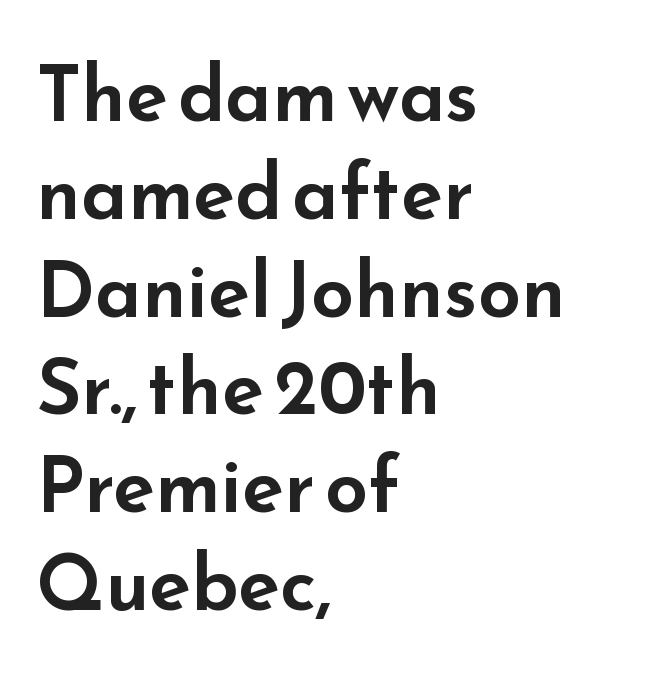
The image shows 77 px wide sans-serif type, upright; set left-aligned, normal line spacing (1.27x), normal letter spacing, not underlined; low stroke contrast and a small x-height.
